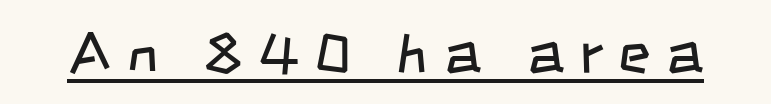
Each letter's strokes conclude bluntly, with no projecting serifs. Honestly, the letter spacing is so wide it's the main thing you notice. Varying glyph widths throughout — classic text-font behaviour. Weight: regular or lighter.
